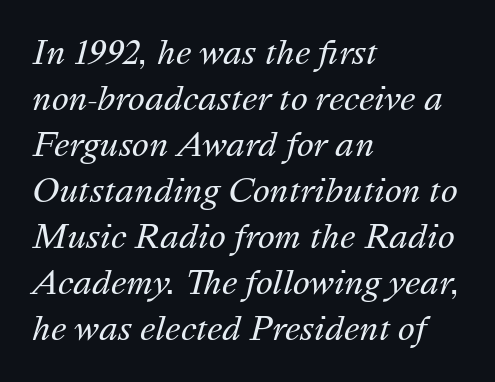
The image shows 32 px regular-weight type, italic (leaning right); set left-aligned, normal line spacing (1.44x), normal letter spacing, not underlined; medium stroke contrast and a medium x-height.
